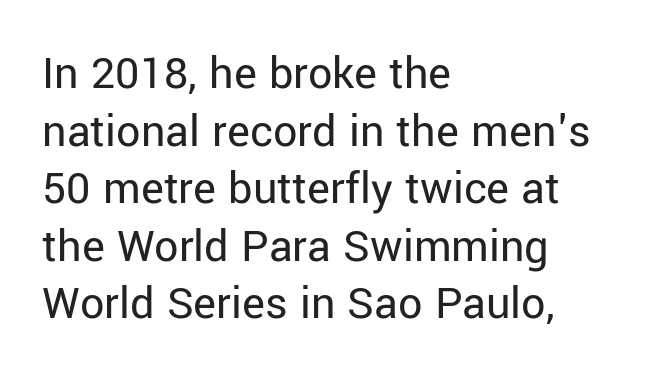
The image shows 48 px regular-weight sans-serif type, upright; set left-aligned, line spacing 1.2x, normal letter spacing, not underlined; low stroke contrast and a medium x-height.
